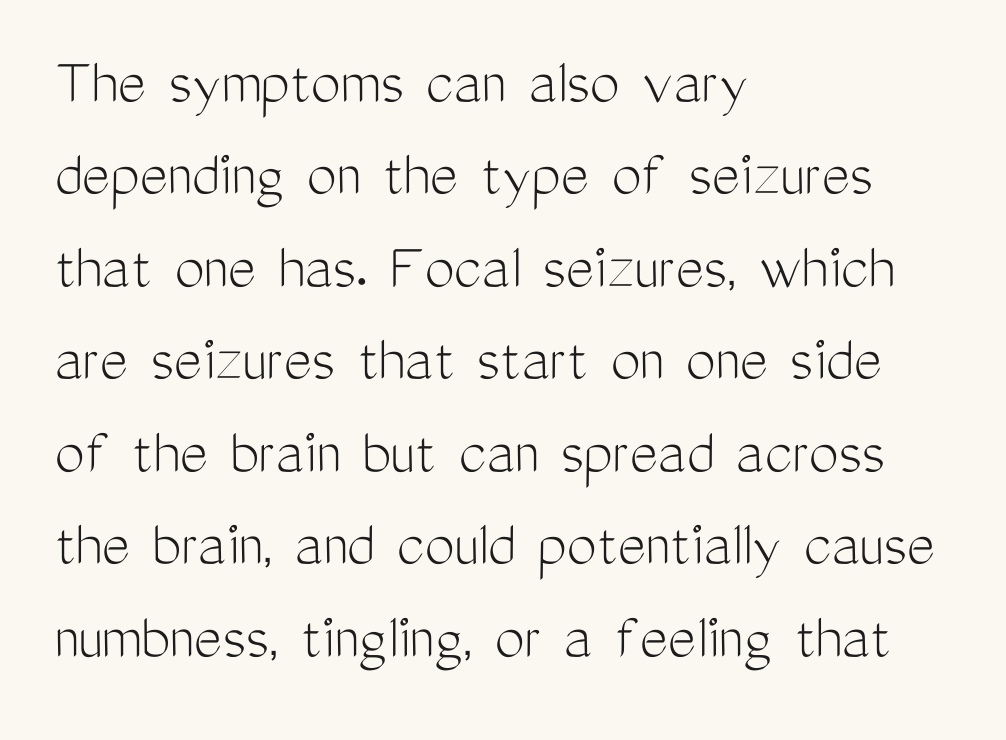
{"serif": "no", "italic": "no", "bold": "no", "weight": "light", "width": "condensed", "stroke_contrast": "medium", "x_height": "medium", "monospaced": "no", "underline": "no", "align": "left", "line_spacing": "normal", "line_spacing_ratio": 1.38, "letter_spacing": "normal", "letter_spacing_em": 0.0, "glyph_px": 67}
